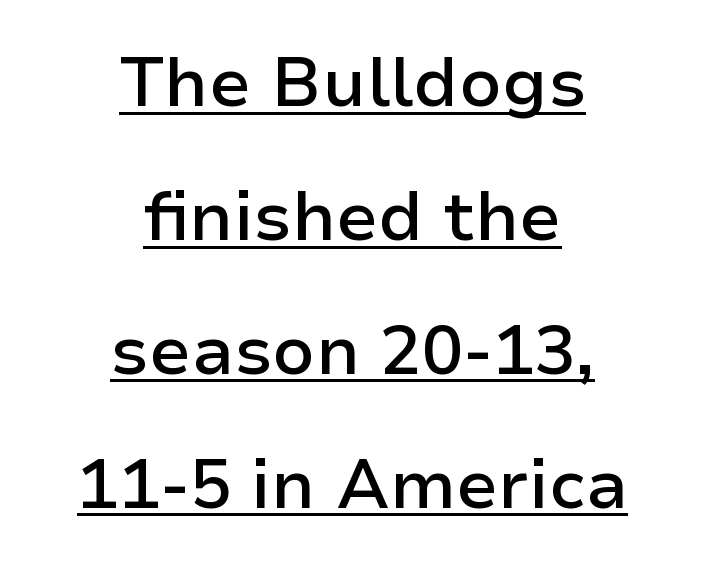
{"serif": "no", "italic": "no", "bold": "semi", "weight": "semibold", "width": "normal", "stroke_contrast": "low", "x_height": "medium", "monospaced": "no", "underline": "yes", "align": "center", "line_spacing": "loose", "line_spacing_ratio": 1.94, "letter_spacing": "normal", "letter_spacing_em": 0.0, "glyph_px": 69}
